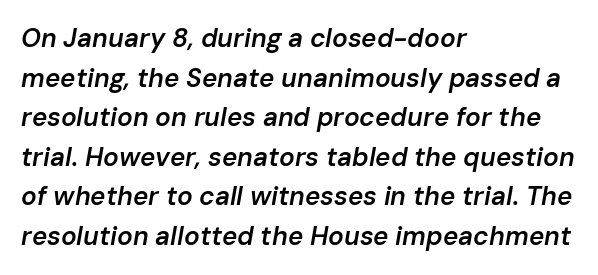
What stands out about the letter spacing? Nothing — it is the standard amount. On the weight axis this lands at semibold, roughly 600. Regarding leading, the lines here are spaced in the standard way. Tall strokes in this sample are angled rather than plumb. These lines stack with their left ends in a neat column.
